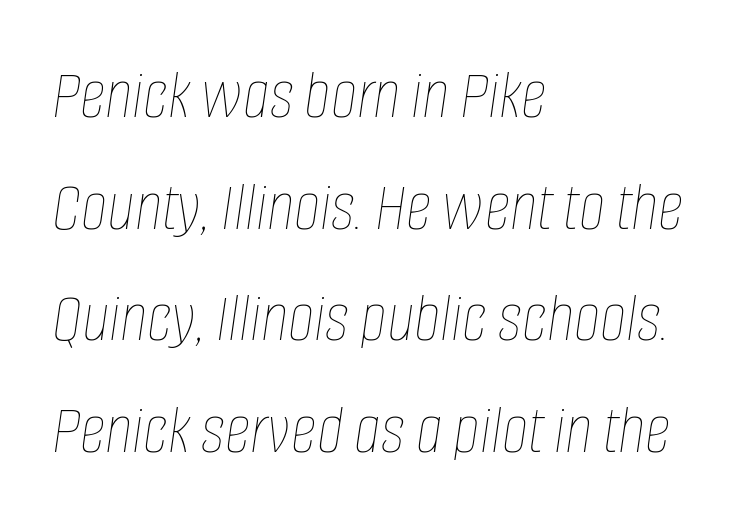
{"italic": "yes", "lean": "right", "slant_degrees": 8, "bold": "no", "weight": "thin", "width": "condensed", "stroke_contrast": "low", "x_height": "large", "monospaced": "no", "underline": "no", "align": "left", "line_spacing": "normal", "line_spacing_ratio": 1.55, "letter_spacing": "normal", "letter_spacing_em": 0.0, "glyph_px": 72}
